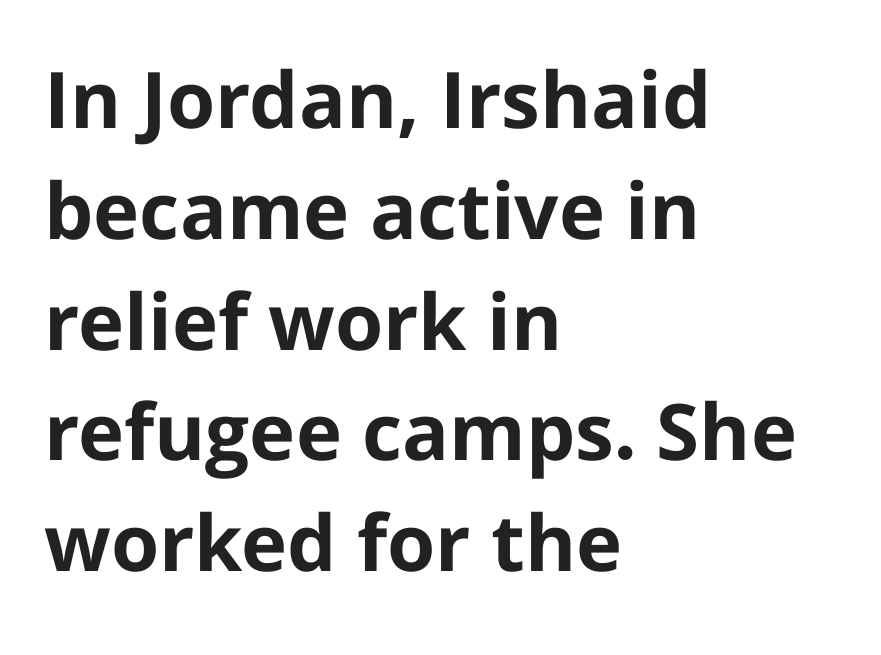
The setting favours the left margin, as ordinary paragraphs usually do. These lines were composed using upright roman letters. The strokes are fattened all the way to bold. Regarding leading, the lines here are spaced in the standard way. You could not count columns in this text — the font is proportionally spaced.
